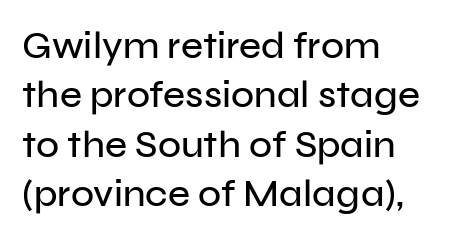
The image shows 38 px sans-serif type, upright; set left-aligned, normal line spacing (1.3x), normal letter spacing, not underlined; low stroke contrast and a medium x-height.
